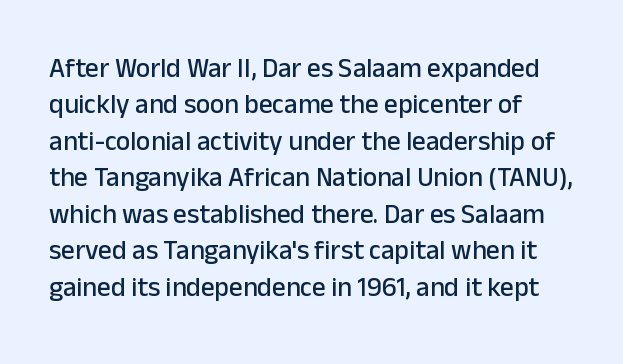
In terms of letterspacing, this is plain default setting. No italicization has been applied; the sample stays upright. This block has exactly the height ordinary leading produces. Quick note: underline off.
